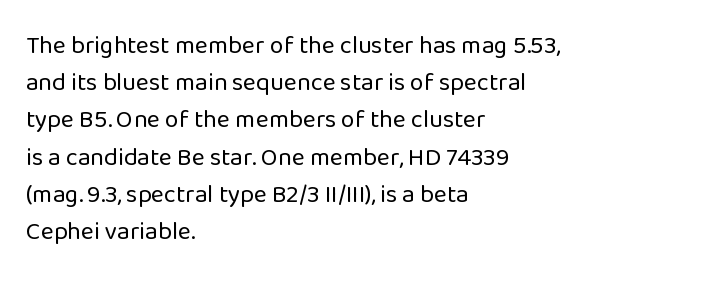
{"italic": "no", "bold": "no", "underline": "no", "align": "left", "line_spacing": "normal", "line_spacing_ratio": 1.49, "letter_spacing": "normal", "letter_spacing_em": 0.0, "glyph_px": 25}
